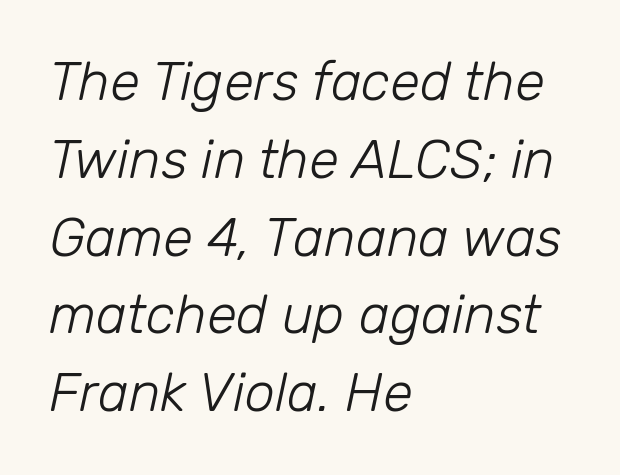
The area under the type is left untouched. Is the block centered? No — it sits flush against the left margin. Baseline-to-baseline distance is the conventional proportion of letter height. The type is set solid horizontally, with unmodified tracking. The rendering uses natural spacing where letterforms have individual widths. Stroke thickness stays within the range of a standard reading face or lighter.
